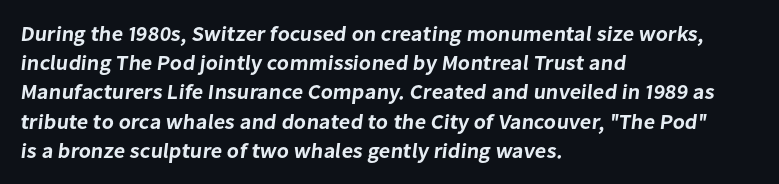
The gaps between neighbouring characters are ordinary and unremarkable. Compared with a centered layout, this one pins lines to the left instead. Decoration check: the copy has no underline. Baseline-to-baseline distance is the conventional proportion of letter height.
